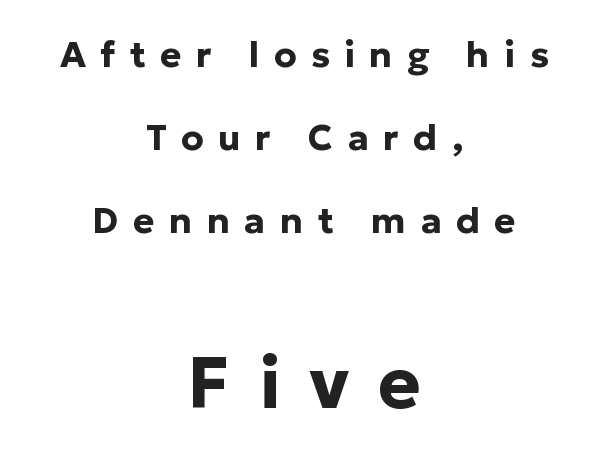
The image shows 72 px bold sans-serif type, upright; set centered, loose line spacing (2.3x), unusually wide letter spacing (+0.4 em), not underlined; the second (bottom) block is 2.0x larger; low stroke contrast and a medium x-height.
